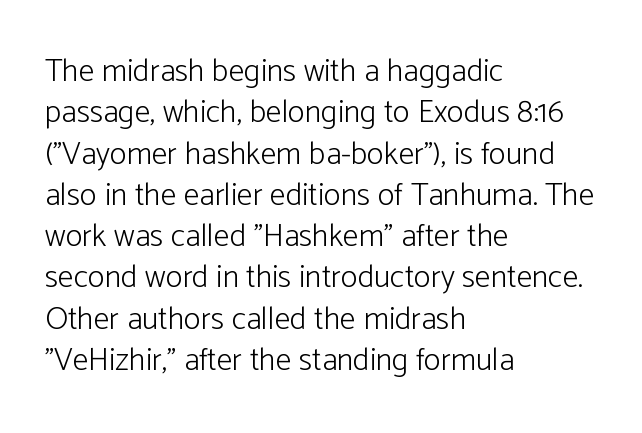
{"serif": "no", "italic": "no", "bold": "no", "weight": "light", "width": "normal", "stroke_contrast": "low", "x_height": "medium", "monospaced": "no", "underline": "no", "align": "left", "line_spacing": "normal", "line_spacing_ratio": 1.29, "letter_spacing": "normal", "letter_spacing_em": 0.0, "glyph_px": 32}
